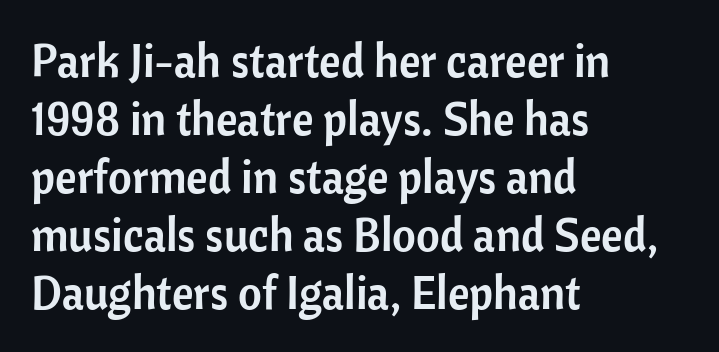
Each line starts at the same left margin while the right side varies. The type is set solid horizontally, with unmodified tracking. It's the straight-up-and-down kind of type. Each letter keeps its own natural width here, so spacing adapts to shape.
